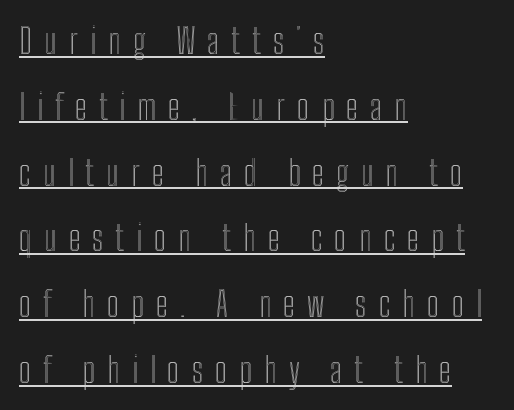
Varying glyph widths throughout — classic text-font behaviour. In terms of letterspacing, this is a distinctly airy, spread setting. Alignment: flush left. A continuous stroke trails under the words, as in a hyperlink. The typography opts for an upright posture over an oblique one.
